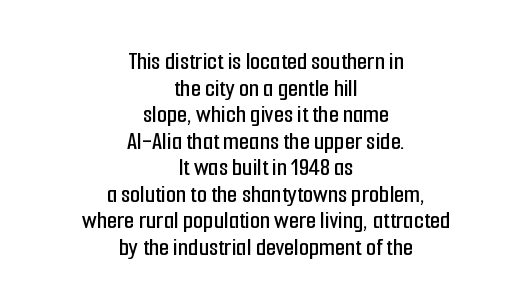
The image shows 26 px text type, upright; set centered, tight line spacing (1.02x), normal letter spacing, not underlined.
